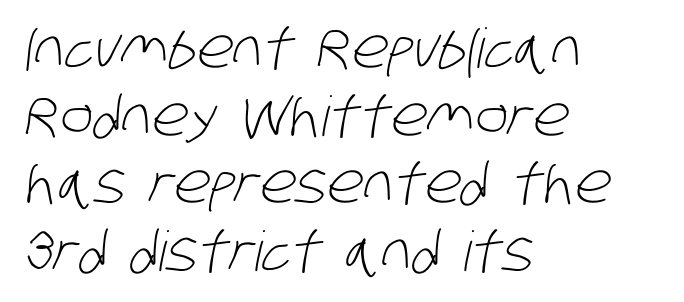
Q: Is the text bold? A: No.
Q: Is the typeface a serif or a sans-serif typeface? A: Sans-serif.
Q: Is the text underlined? A: No.
Q: How is the paragraph aligned? A: Left-aligned.
Q: Is the spacing between letters normal or unusually wide? A: Normal.
Q: Width (condensed, normal, or wide)? A: Condensed.
Q: Stroke contrast? A: Low.
Q: x-height? A: Large.
Q: Monospaced? A: No.
